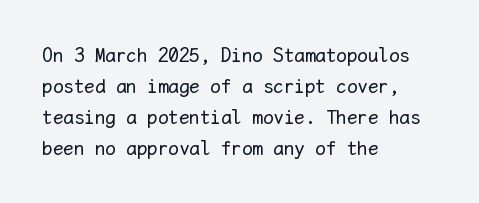
The image shows 21 px text type, upright; set left-aligned, normal line spacing (1.47x), normal letter spacing, not underlined.
